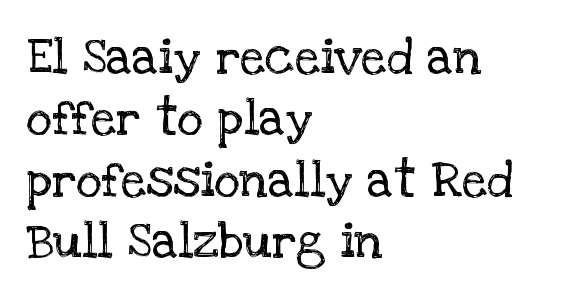
Serifs: yes, visible at the terminals of the letterforms. Caption: face not bold, strokes unweighted. Notice how the stems are strictly vertical — no italics here. Characters follow at the spacing the type designer built in. Do the characters align in a grid? No, the font is proportional. The setting favours the left margin, as ordinary paragraphs usually do.
